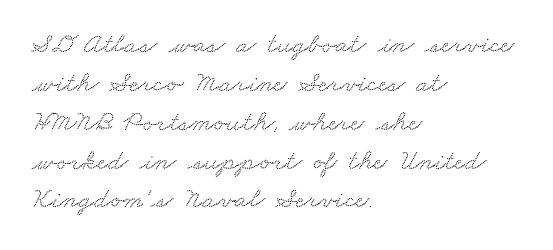
{"serif": "yes", "width": "wide", "stroke_contrast": "low", "x_height": "small", "monospaced": "no", "underline": "no", "align": "left", "line_spacing": "normal", "line_spacing_ratio": 1.34, "letter_spacing": "normal", "letter_spacing_em": 0.0, "glyph_px": 29}
